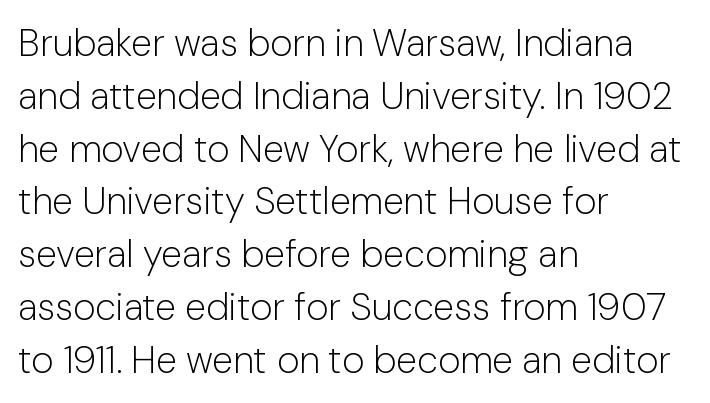
The image shows 38 px light sans-serif type, upright; set left-aligned, normal line spacing (1.39x), normal letter spacing, not underlined; low stroke contrast and a medium x-height.
